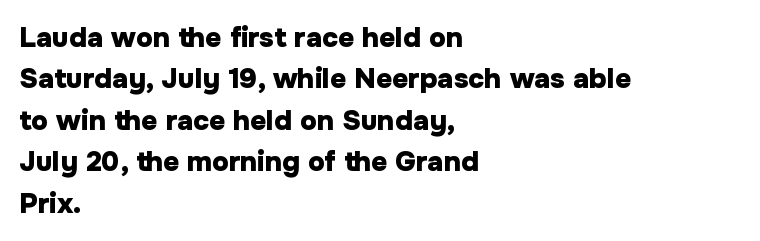
Q: Is the text bold? A: Yes.
Q: Is the text italic (slanted)? A: No, it is upright.
Q: Is the typeface a serif or a sans-serif typeface? A: Sans-serif.
Q: Is the text underlined? A: No.
Q: How is the paragraph aligned? A: Left-aligned.
Q: Is the spacing between letters normal or unusually wide? A: Normal.
Q: Is the spacing between lines tight, normal or loose? A: Normal.
Q: Width (condensed, normal, or wide)? A: Normal.
Q: Stroke contrast? A: Low.
Q: x-height? A: Medium.
Q: Monospaced? A: No.
